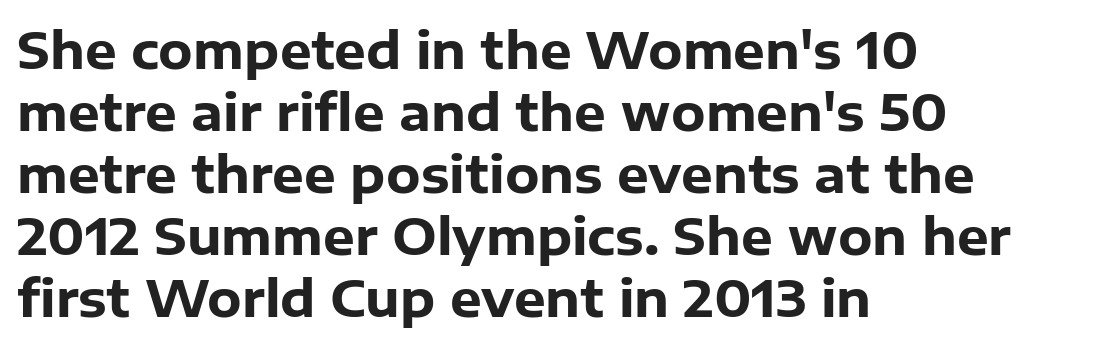
Q: Is the text bold? A: Yes.
Q: Is the text italic (slanted)? A: No, it is upright.
Q: Is the typeface a serif or a sans-serif typeface? A: Sans-serif.
Q: Is the text underlined? A: No.
Q: How is the paragraph aligned? A: Left-aligned.
Q: Is the spacing between letters normal or unusually wide? A: Normal.
Q: Width (condensed, normal, or wide)? A: Normal.
Q: Stroke contrast? A: Low.
Q: x-height? A: Medium.
Q: Monospaced? A: No.
